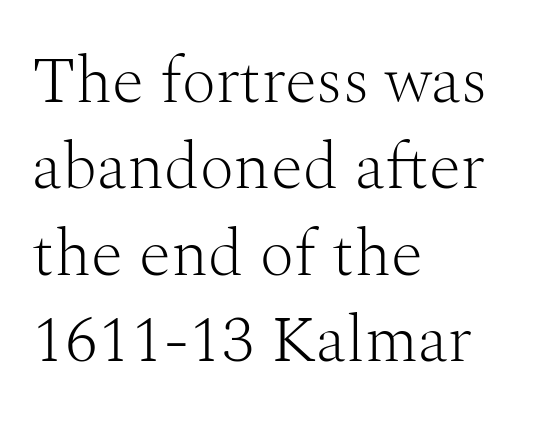
The image shows 66 px light serif type, upright; set left-aligned, normal line spacing (1.31x), normal letter spacing, not underlined; medium stroke contrast and a medium x-height.
